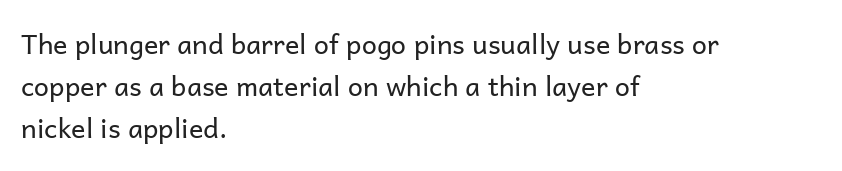
The image shows 27 px text type, upright; set left-aligned, normal line spacing (1.56x), normal letter spacing, not underlined.
